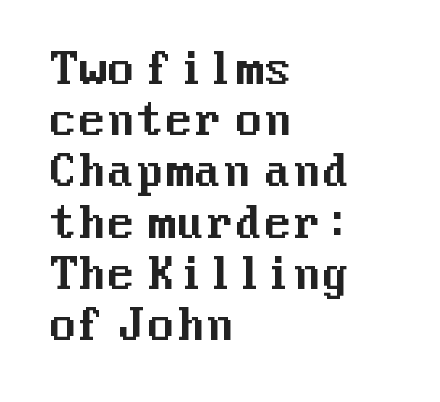
{"serif": "no", "italic": "no", "width": "normal", "stroke_contrast": "medium", "x_height": "medium", "underline": "no", "align": "left", "line_spacing_ratio": 1.22, "letter_spacing": "normal", "letter_spacing_em": 0.0, "glyph_px": 42}
